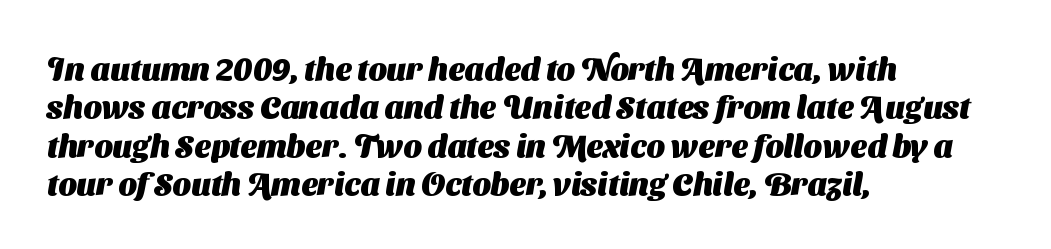
{"serif": "no", "bold": "yes", "weight": "heavy", "width": "normal", "stroke_contrast": "medium", "x_height": "medium", "monospaced": "no", "underline": "no", "align": "left", "line_spacing_ratio": 1.2, "letter_spacing": "normal", "letter_spacing_em": 0.0, "glyph_px": 32}
